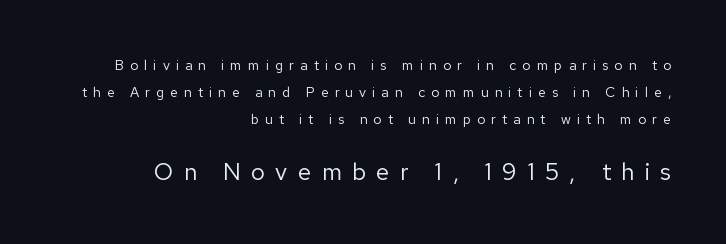
{"italic": "no", "bold": "no", "underline": "no", "align": "right", "line_spacing": "loose", "line_spacing_ratio": 1.93, "letter_spacing": "wide", "letter_spacing_em": 0.43, "larger_block": "second", "size_ratio": 1.71, "glyph_px": 24}
